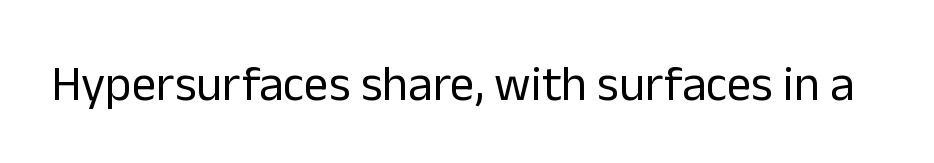
Each letter keeps its own natural width here, so spacing adapts to shape. The letters stand straight up with perfectly vertical stems. Heaviness? Minimal to ordinary, like unemphasized prose. The area under the type is left untouched. A typesetter would label this face a sans.
